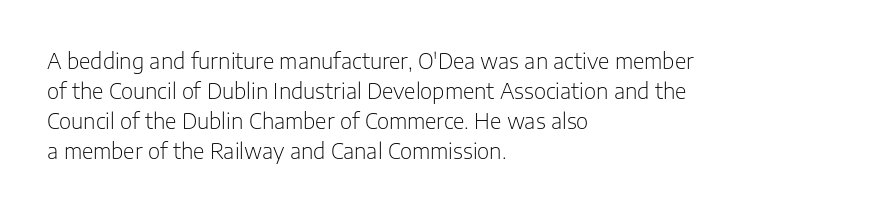
Compared with typical body copy, the letter spacing here is the same. The text block is weighted toward the left margin, trailing off unevenly rightward. The foot of each line stays bare and open. Evenly set lines give the paragraph a standard silhouette. Stroke thickness stays within the range of a standard reading face or lighter.
